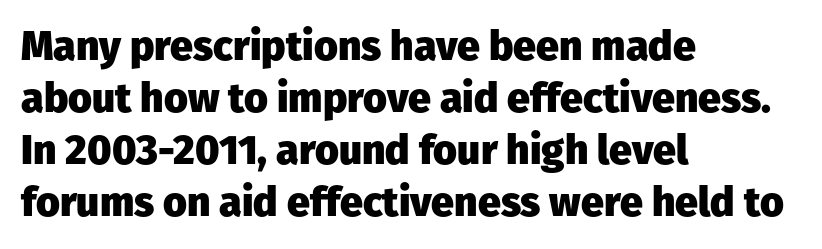
Q: Is the text bold? A: Yes.
Q: Is the text italic (slanted)? A: No, it is upright.
Q: Is the typeface a serif or a sans-serif typeface? A: Sans-serif.
Q: Is the text underlined? A: No.
Q: How is the paragraph aligned? A: Left-aligned.
Q: Is the spacing between letters normal or unusually wide? A: Normal.
Q: Is the spacing between lines tight, normal or loose? A: Normal.
Q: Width (condensed, normal, or wide)? A: Normal.
Q: Stroke contrast? A: Low.
Q: x-height? A: Medium.
Q: Monospaced? A: No.
